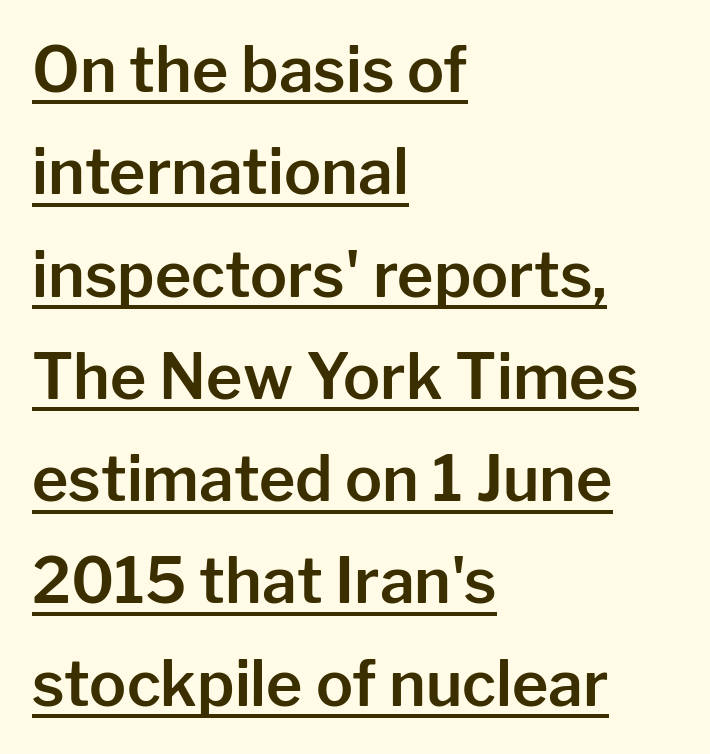
{"serif": "no", "italic": "no", "width": "normal", "stroke_contrast": "low", "x_height": "medium", "monospaced": "no", "underline": "yes", "align": "left", "line_spacing": "normal", "line_spacing_ratio": 1.65, "letter_spacing": "normal", "letter_spacing_em": 0.0, "glyph_px": 62}
